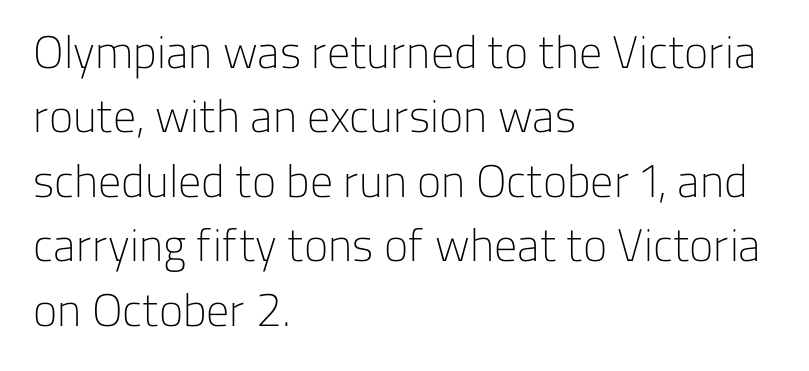
Stroke mass is kept to a normal reading level or below. Is the letter spacing exaggerated? No — it looks like the ordinary default. If you measured baseline to baseline, you'd find a middling distance. You could not count columns in this text — the font is proportionally spaced.
